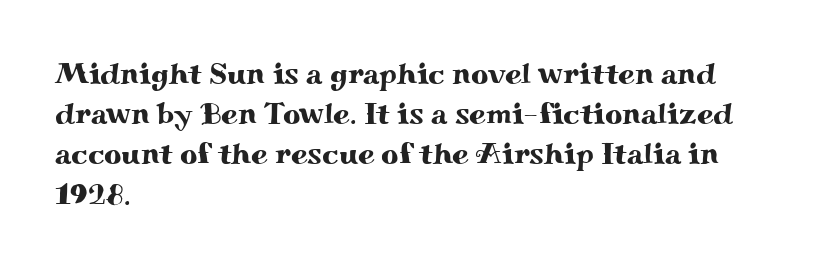
The image shows 30 px wide serif type, upright; set left-aligned, normal line spacing (1.34x), normal letter spacing, not underlined; medium stroke contrast and a small x-height.
